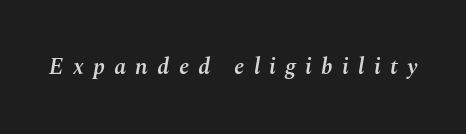
{"italic": "yes", "lean": "right", "slant_degrees": 10, "bold": "semi", "underline": "no", "letter_spacing": "wide", "letter_spacing_em": 0.4, "glyph_px": 23}
